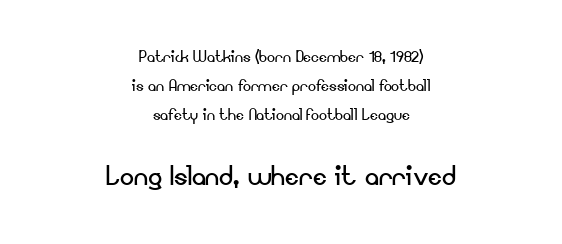
Q: Is the text bold? A: No.
Q: Is the text italic (slanted)? A: No, it is upright.
Q: Is the typeface a serif or a sans-serif typeface? A: Sans-serif.
Q: Is the text underlined? A: No.
Q: How is the paragraph aligned? A: Centered.
Q: Is the spacing between letters normal or unusually wide? A: Normal.
Q: Is the spacing between lines tight, normal or loose? A: Normal.
Q: Which block of text is set in a larger size, the first (top) or the second (bottom)? A: The second (bottom) one.
Q: Width (condensed, normal, or wide)? A: Normal.
Q: Stroke contrast? A: Low.
Q: x-height? A: Small.
Q: Monospaced? A: No.
